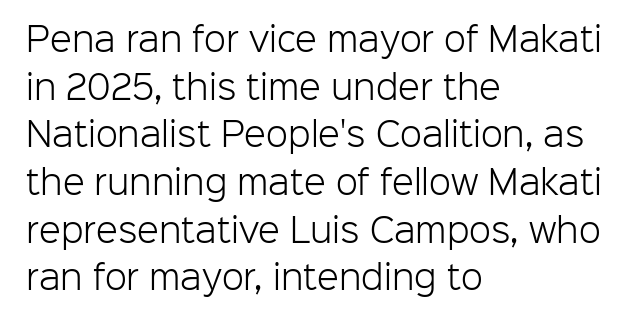
Q: Is the text bold? A: No.
Q: Is the text italic (slanted)? A: No, it is upright.
Q: Is the typeface a serif or a sans-serif typeface? A: Sans-serif.
Q: Is the text underlined? A: No.
Q: How is the paragraph aligned? A: Left-aligned.
Q: Is the spacing between letters normal or unusually wide? A: Normal.
Q: Is the spacing between lines tight, normal or loose? A: Normal.
Q: Width (condensed, normal, or wide)? A: Normal.
Q: Stroke contrast? A: Low.
Q: x-height? A: Medium.
Q: Monospaced? A: No.
